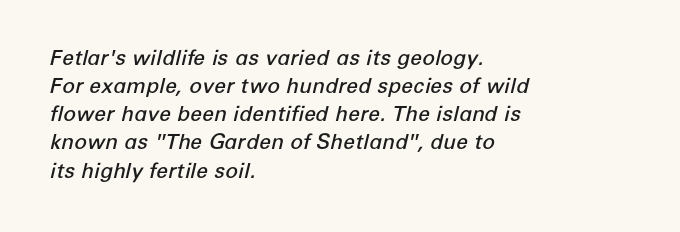
The image shows 21 px text type, italic (leaning right); set left-aligned, normal line spacing (1.34x), normal letter spacing, not underlined.
